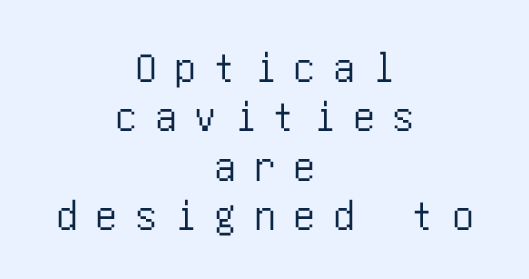
The image shows 44 px condensed sans-serif type, upright; set centered, tight line spacing (1.12x), unusually wide letter spacing (+0.4 em), not underlined; low stroke contrast and a large x-height.
